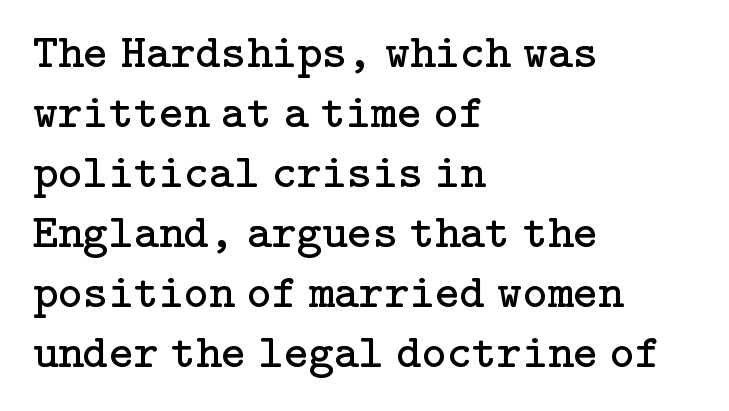
{"serif": "yes", "italic": "no", "bold": "no", "weight": "regular", "width": "normal", "stroke_contrast": "low", "x_height": "medium", "underline": "no", "align": "left", "line_spacing": "normal", "line_spacing_ratio": 1.25, "letter_spacing": "normal", "letter_spacing_em": 0.0, "glyph_px": 48}
